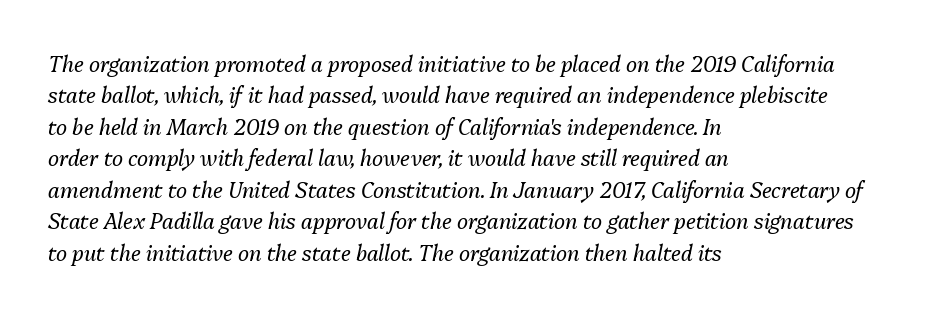
The image shows 21 px text type, italic (leaning right); set left-aligned, normal line spacing (1.5x), normal letter spacing, not underlined.
